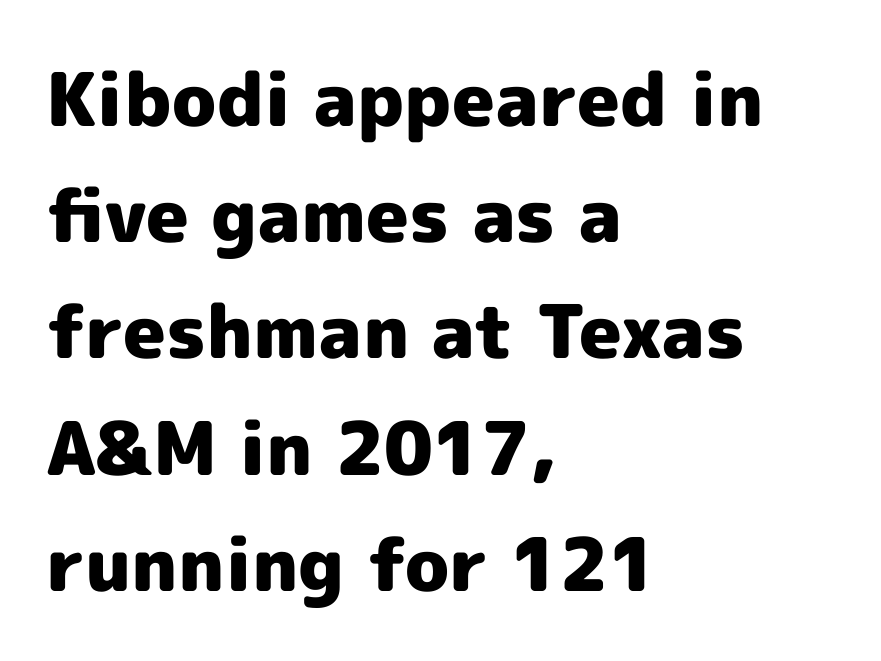
Q: Is the text bold? A: Yes.
Q: Is the text italic (slanted)? A: No, it is upright.
Q: Is the typeface a serif or a sans-serif typeface? A: Sans-serif.
Q: Is the text underlined? A: No.
Q: How is the paragraph aligned? A: Left-aligned.
Q: Is the spacing between letters normal or unusually wide? A: Normal.
Q: Is the spacing between lines tight, normal or loose? A: Normal.
Q: Width (condensed, normal, or wide)? A: Normal.
Q: x-height? A: Medium.
Q: Monospaced? A: No.
